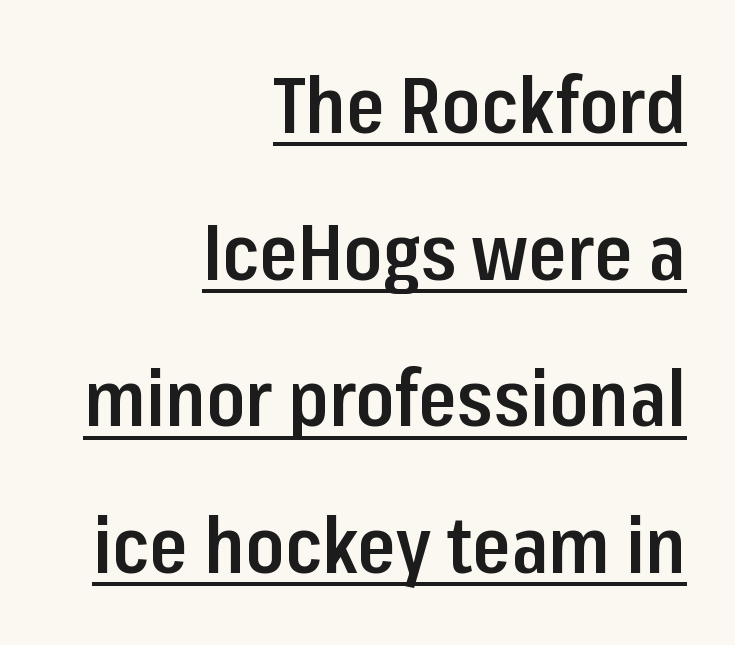
{"serif": "no", "italic": "no", "bold": "semi", "weight": "semibold", "width": "condensed", "stroke_contrast": "low", "x_height": "medium", "monospaced": "no", "underline": "yes", "align": "right", "line_spacing_ratio": 1.88, "letter_spacing": "normal", "letter_spacing_em": 0.0, "glyph_px": 78}
